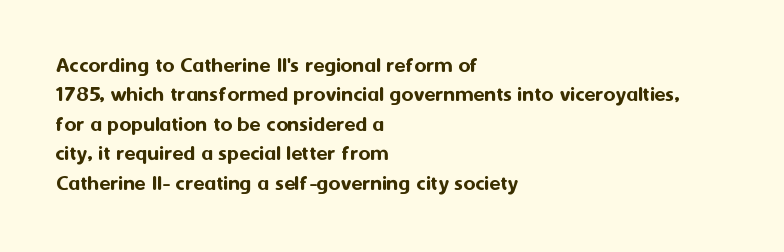
The image shows 23 px text type, upright; set left-aligned, normal line spacing (1.28x), normal letter spacing, not underlined.
